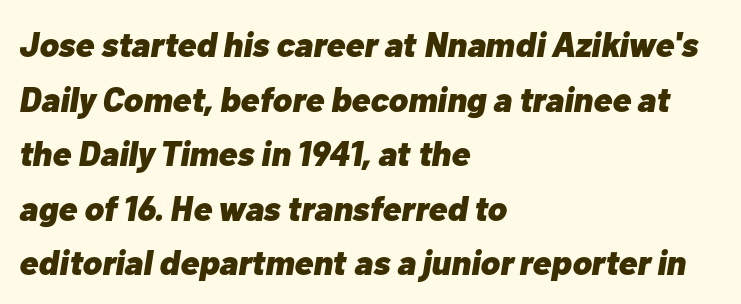
The image shows 35 px heavy type, italic (leaning right); set left-aligned, normal line spacing (1.56x), normal letter spacing, not underlined; low stroke contrast and a medium x-height.
